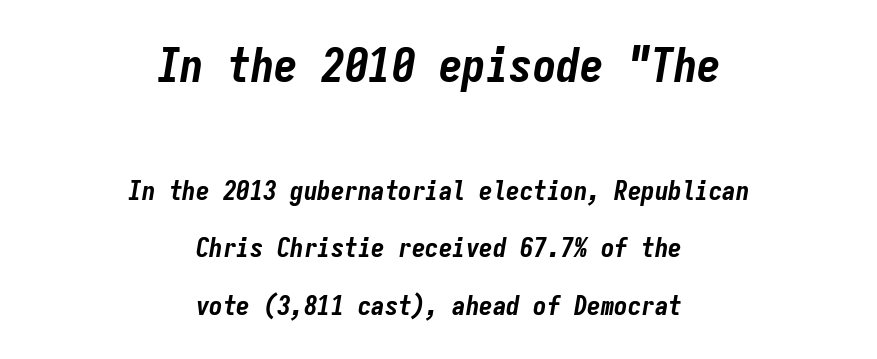
The image shows 47 px bold, condensed type, italic (leaning right), monospaced; set centered, loose line spacing (2.12x), normal letter spacing, not underlined; the first (top) block is 1.74x larger; low stroke contrast and a medium x-height.
